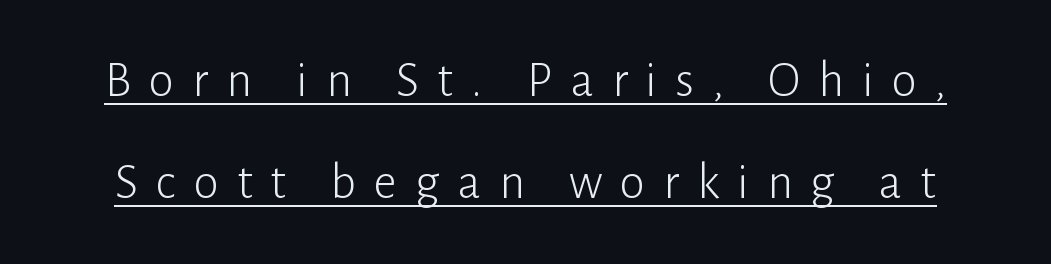
{"serif": "no", "italic": "no", "bold": "no", "weight": "light", "width": "normal", "stroke_contrast": "low", "x_height": "medium", "monospaced": "no", "underline": "yes", "line_spacing": "loose", "line_spacing_ratio": 2.0, "letter_spacing": "wide", "letter_spacing_em": 0.35, "glyph_px": 51}
